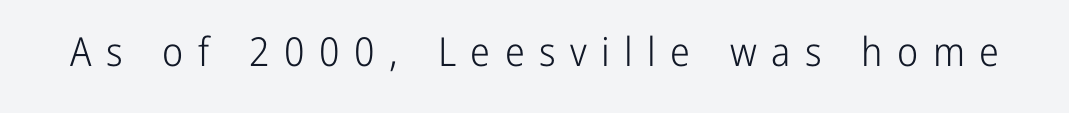
Descenders are the only things crossing below the line. Caption: face not bold, strokes unweighted. The face used here is rendered with a markedly widened letterfit. The text was rendered using a sans face with plain stroke endings. Varying glyph widths throughout — classic text-font behaviour. This is the regular roman posture of the typeface.
